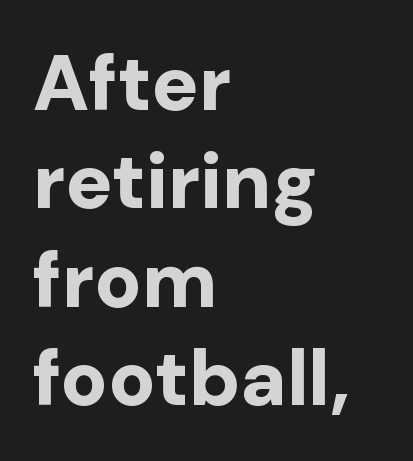
Q: Is the text bold? A: Yes.
Q: Is the text italic (slanted)? A: No, it is upright.
Q: Is the typeface a serif or a sans-serif typeface? A: Sans-serif.
Q: Is the text underlined? A: No.
Q: How is the paragraph aligned? A: Left-aligned.
Q: Is the spacing between letters normal or unusually wide? A: Normal.
Q: Is the spacing between lines tight, normal or loose? A: Normal.
Q: Width (condensed, normal, or wide)? A: Normal.
Q: Stroke contrast? A: Low.
Q: x-height? A: Medium.
Q: Monospaced? A: No.
